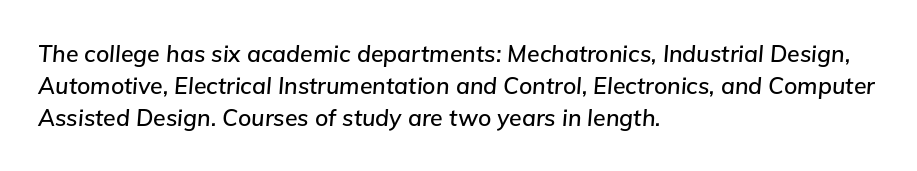
Q: Is the text italic (slanted)? A: Yes, it leans right by about 5 degrees.
Q: Is the text underlined? A: No.
Q: How is the paragraph aligned? A: Left-aligned.
Q: Is the spacing between letters normal or unusually wide? A: Normal.
Q: Is the spacing between lines tight, normal or loose? A: Normal.
